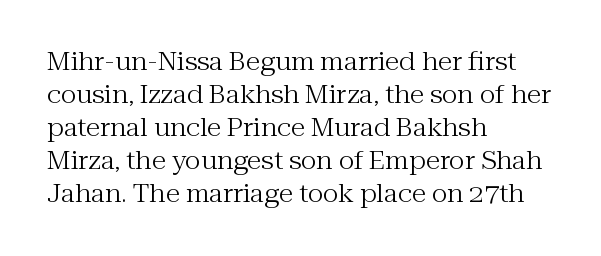
{"italic": "no", "bold": "no", "underline": "no", "align": "left", "line_spacing": "normal", "line_spacing_ratio": 1.38, "letter_spacing": "normal", "letter_spacing_em": 0.0, "glyph_px": 24}
